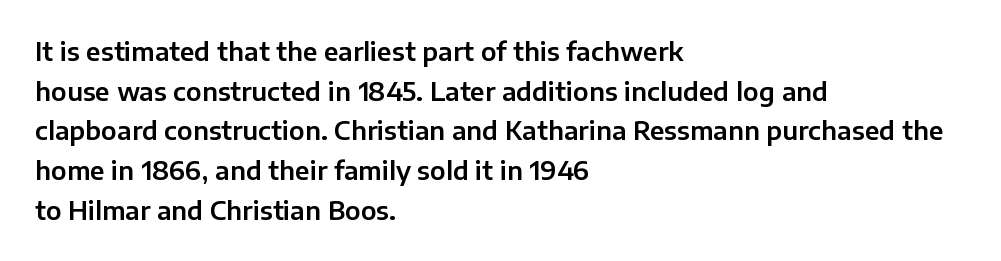
Words appear dense and cohesive because spacing is normal. Italic? Not at all — the glyphs are vertical. Horizontally, the lines are justified to the leading edge only. Leading matches the norm, producing a regular column. Each row of text sits above clean, open space.
